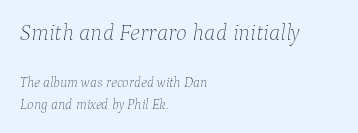
The image shows 23 px text type, italic (leaning right); set left-aligned, normal line spacing (1.55x), normal letter spacing, not underlined; the first (top) block is 1.64x larger.
